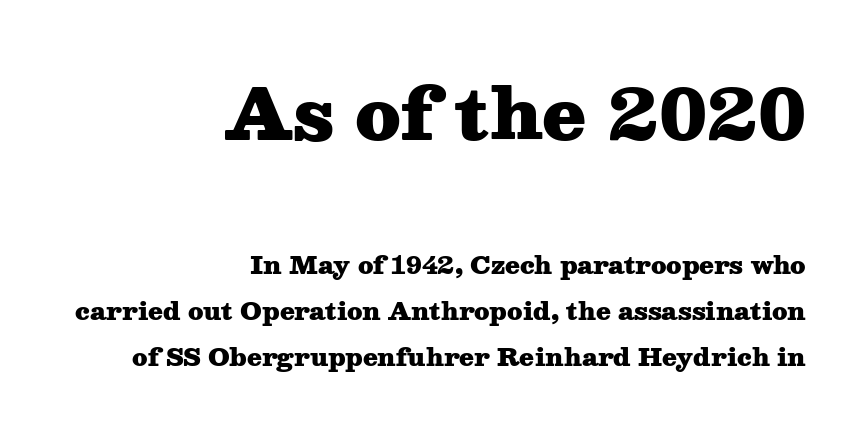
{"serif": "yes", "italic": "no", "bold": "yes", "weight": "heavy", "width": "wide", "stroke_contrast": "medium", "x_height": "medium", "monospaced": "no", "underline": "no", "align": "right", "line_spacing": "loose", "line_spacing_ratio": 1.92, "letter_spacing": "normal", "letter_spacing_em": 0.0, "larger_block": "first", "size_ratio": 2.96, "glyph_px": 71}
